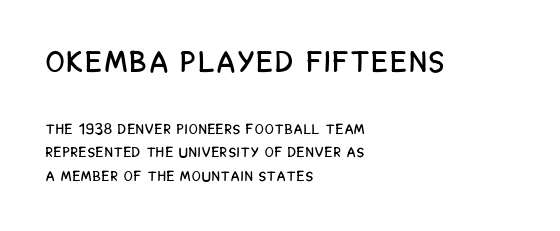
{"serif": "no", "italic": "no", "width": "condensed", "stroke_contrast": "low", "x_height": "large", "monospaced": "no", "underline": "no", "align": "left", "line_spacing": "normal", "line_spacing_ratio": 1.69, "larger_block": "first", "size_ratio": 2.14, "glyph_px": 30}
